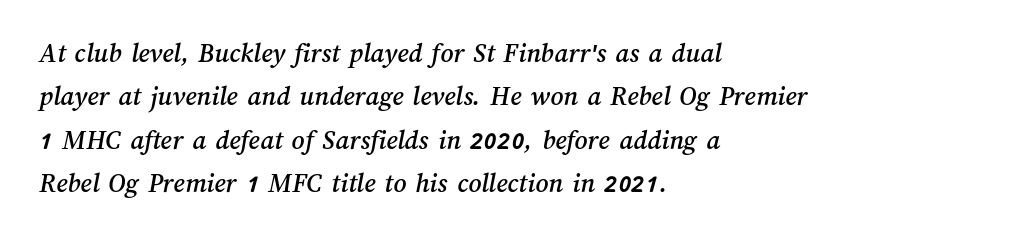
Q: Is the text underlined? A: No.
Q: How is the paragraph aligned? A: Left-aligned.
Q: Is the spacing between letters normal or unusually wide? A: Normal.
Q: Is the spacing between lines tight, normal or loose? A: Normal.
Q: Width (condensed, normal, or wide)? A: Normal.
Q: Stroke contrast? A: Medium.
Q: x-height? A: Medium.
Q: Monospaced? A: No.
